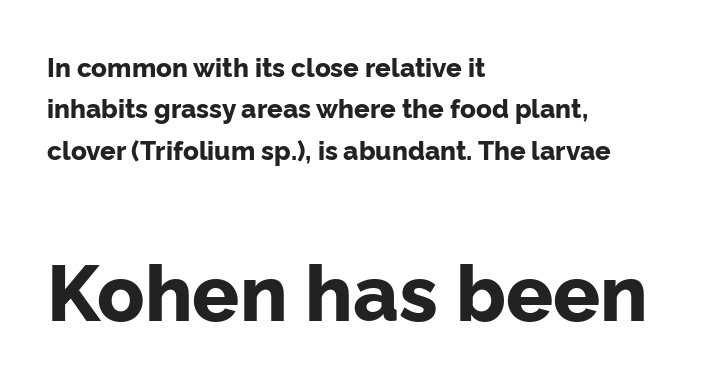
It's the straight-up-and-down kind of type. I'd call this a sans setting — the letters go barefoot. This rendering leaves character spacing at its baseline value. In CSS terms this would be text-align: left. Interline gaps are of average width in this sample. Spacing verdict: proportional, widths tailored to each character.
